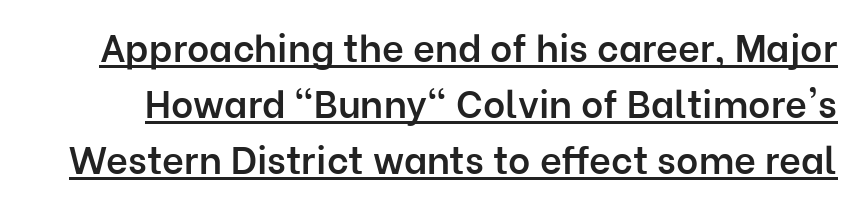
Q: Is the text bold? A: Semi-bold.
Q: Is the text italic (slanted)? A: No, it is upright.
Q: Is the typeface a serif or a sans-serif typeface? A: Sans-serif.
Q: Is the text underlined? A: Yes.
Q: Is the spacing between letters normal or unusually wide? A: Normal.
Q: Is the spacing between lines tight, normal or loose? A: Normal.
Q: Width (condensed, normal, or wide)? A: Normal.
Q: Stroke contrast? A: Low.
Q: x-height? A: Medium.
Q: Monospaced? A: No.
